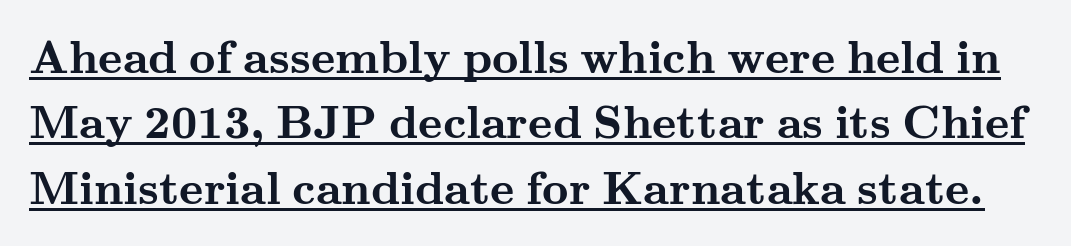
The image shows 46 px semibold, wide serif type, upright; set normal line spacing (1.42x), normal letter spacing, underlined; medium stroke contrast and a small x-height.
